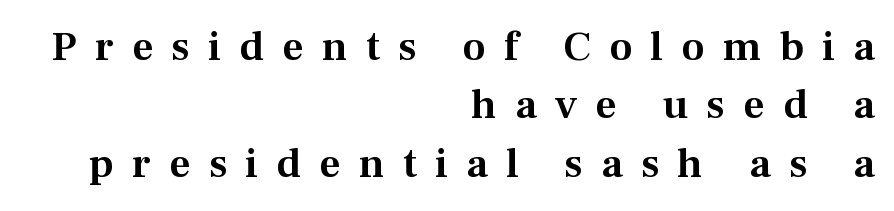
{"serif": "yes", "italic": "no", "width": "normal", "stroke_contrast": "medium", "x_height": "medium", "monospaced": "no", "underline": "no", "align": "right", "line_spacing": "normal", "line_spacing_ratio": 1.39, "letter_spacing": "wide", "letter_spacing_em": 0.43, "glyph_px": 42}
